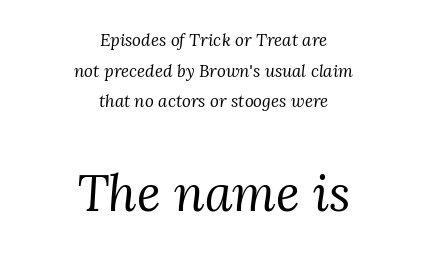
Q: Is the text bold? A: No.
Q: Is the text italic (slanted)? A: Yes, it leans right by about 3 degrees.
Q: Is the typeface a serif or a sans-serif typeface? A: Serif.
Q: Is the text underlined? A: No.
Q: How is the paragraph aligned? A: Centered.
Q: Is the spacing between letters normal or unusually wide? A: Normal.
Q: Which block of text is set in a larger size, the first (top) or the second (bottom)? A: The second (bottom) one.
Q: Width (condensed, normal, or wide)? A: Normal.
Q: Stroke contrast? A: Medium.
Q: x-height? A: Medium.
Q: Monospaced? A: No.
